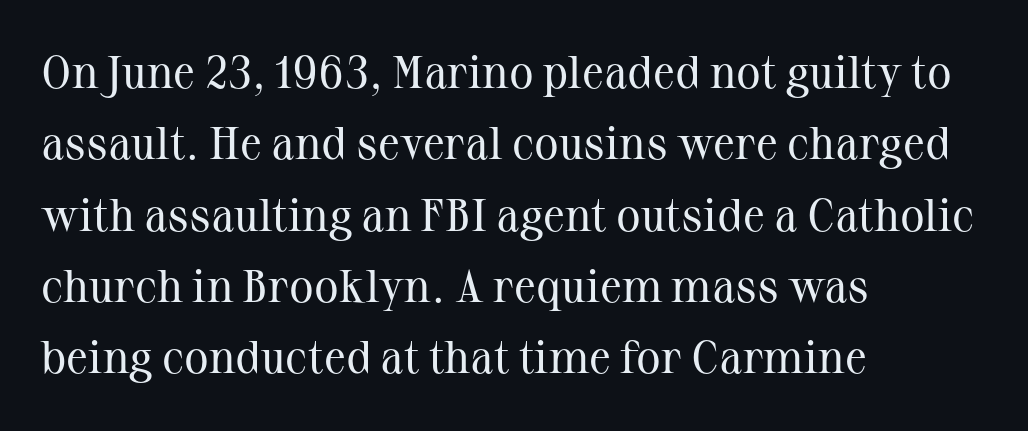
{"serif": "yes", "italic": "no", "bold": "no", "weight": "regular", "width": "normal", "stroke_contrast": "medium", "x_height": "medium", "monospaced": "no", "underline": "no", "align": "left", "line_spacing": "normal", "line_spacing_ratio": 1.55, "letter_spacing": "normal", "letter_spacing_em": 0.0, "glyph_px": 46}
